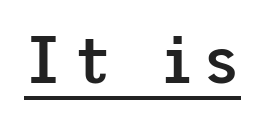
The rendered words wear a rule along their underside. Unlike italic type, these characters show no tilt at all. Moderately thickened strokes mark this as semibold type. No feet cap the strokes, marking this as sans-serif type.
